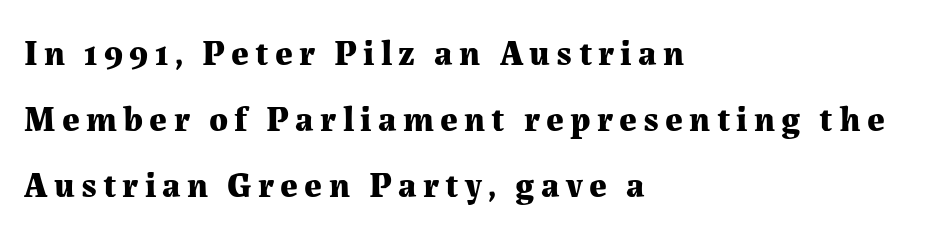
The image shows 35 px bold serif type, upright; set left-aligned, line spacing 1.89x, not underlined; medium stroke contrast and a medium x-height.
